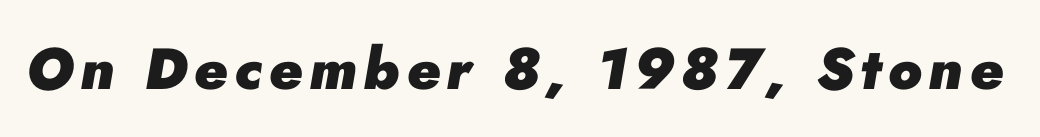
The image shows 58 px heavy type, italic (leaning right); set not underlined; low stroke contrast and a small x-height.
